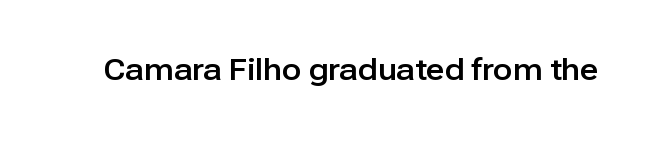
The letterforms sit shoulder to shoulder at normal distance. Vertical strokes here are truly vertical. Proportional: the letters do not fall into vertical columns. The specimen omits any rule beneath the text block's lines. Typographically, this falls in the sans-serif category.
